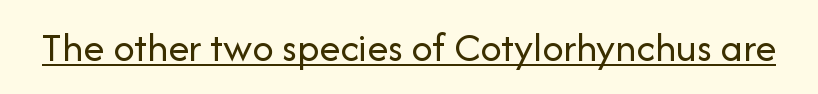
{"serif": "no", "italic": "no", "bold": "no", "weight": "regular", "width": "normal", "stroke_contrast": "low", "x_height": "medium", "monospaced": "no", "underline": "yes", "letter_spacing": "normal", "letter_spacing_em": 0.0, "glyph_px": 42}
